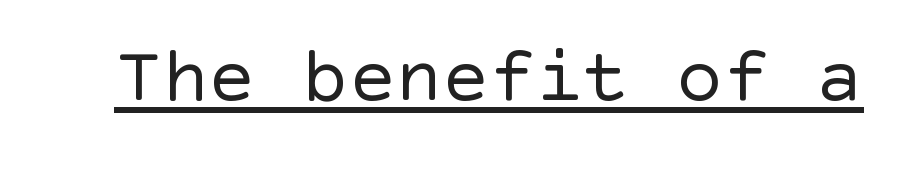
{"serif": "no", "italic": "no", "bold": "no", "weight": "regular", "width": "normal", "x_height": "large", "underline": "yes", "letter_spacing": "normal", "letter_spacing_em": 0.0, "glyph_px": 78}
